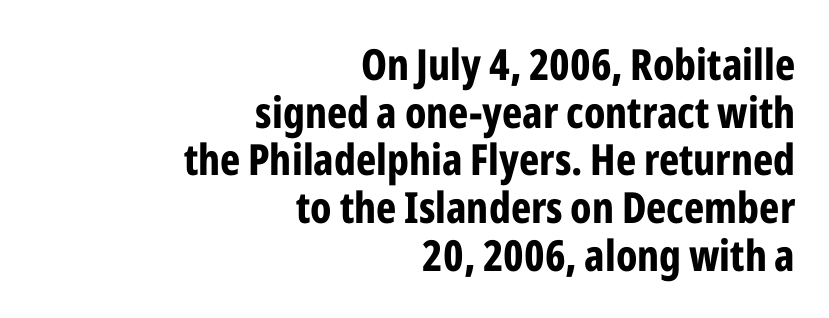
Serifs: no, the terminals of the letterforms are clean. A typesetter would call this proportional, since set widths differ per character. The words here are not underlined. Typographic density is high because the face is bold. Here the glyphs are tracked normally, forming tight word shapes. These lines huddle together more closely than default settings would place them.
